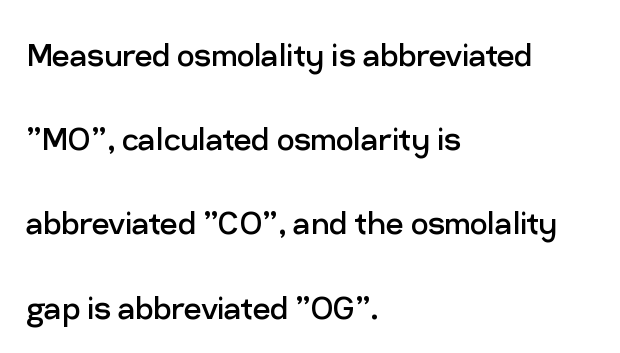
If you drew a line through each stem, it would be perfectly vertical. Examine the stroke ends and you'll find no serifs. Decoration check: the copy has no underline. Caption: face not bold, strokes unweighted. The setting favours the left margin, as ordinary paragraphs usually do. Widely set lines give the paragraph a tall, airy silhouette.
